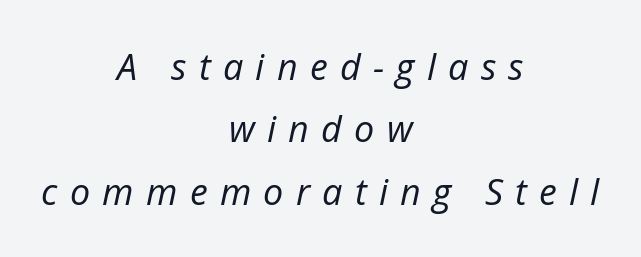
Q: Is the text bold? A: No.
Q: Is the text italic (slanted)? A: Yes, it leans right by about 12 degrees.
Q: Is the text underlined? A: No.
Q: How is the paragraph aligned? A: Centered.
Q: Is the spacing between letters normal or unusually wide? A: Unusually wide.
Q: Width (condensed, normal, or wide)? A: Normal.
Q: Stroke contrast? A: Low.
Q: x-height? A: Medium.
Q: Monospaced? A: No.
